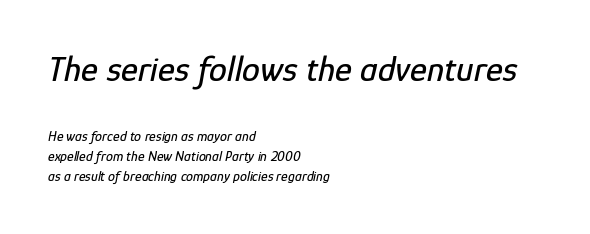
The image shows 36 px condensed type, italic (leaning right); set left-aligned, normal line spacing (1.43x), normal letter spacing, not underlined; the first (top) block is 2.57x larger; low stroke contrast and a medium x-height.
